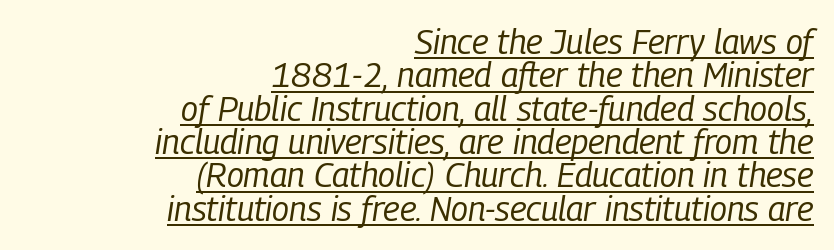
The image shows 34 px regular-weight, condensed type, italic (leaning right); set right-aligned, tight line spacing (0.98x), normal letter spacing, underlined; low stroke contrast and a medium x-height.
